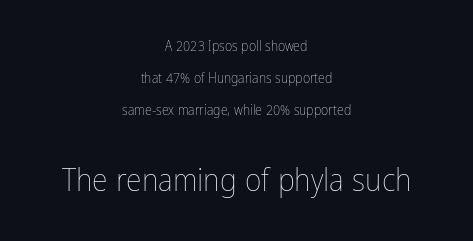
Q: Is the text bold? A: No.
Q: Is the text italic (slanted)? A: No, it is upright.
Q: Is the text underlined? A: No.
Q: How is the paragraph aligned? A: Centered.
Q: Is the spacing between letters normal or unusually wide? A: Normal.
Q: Is the spacing between lines tight, normal or loose? A: Loose.
Q: Which block of text is set in a larger size, the first (top) or the second (bottom)? A: The second (bottom) one.
Q: Width (condensed, normal, or wide)? A: Condensed.
Q: Stroke contrast? A: Low.
Q: x-height? A: Medium.
Q: Monospaced? A: No.
